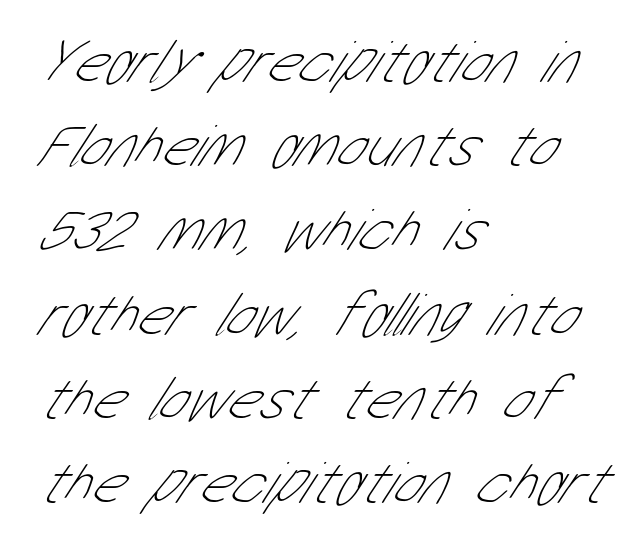
{"serif": "no", "bold": "no", "weight": "thin", "width": "condensed", "stroke_contrast": "low", "x_height": "medium", "monospaced": "no", "underline": "no", "align": "left", "line_spacing": "normal", "line_spacing_ratio": 1.38, "letter_spacing": "normal", "letter_spacing_em": 0.0, "glyph_px": 61}
